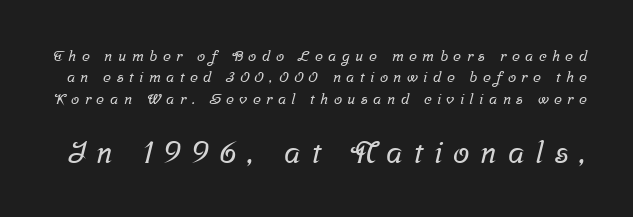
The image shows 30 px text type; set normal line spacing (1.42x), unusually wide letter spacing (+0.36 em), not underlined; the second (bottom) block is 2.0x larger; low stroke contrast and a medium x-height.
